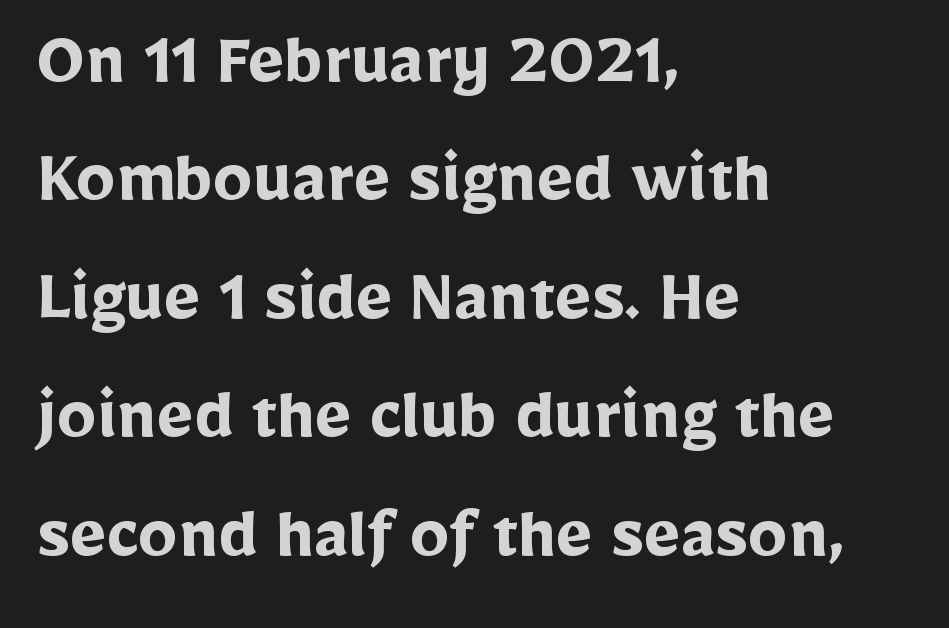
{"serif": "no", "italic": "no", "bold": "yes", "weight": "semibold", "width": "normal", "stroke_contrast": "low", "x_height": "medium", "monospaced": "no", "underline": "no", "align": "left", "line_spacing": "normal", "line_spacing_ratio": 1.5, "letter_spacing": "normal", "letter_spacing_em": 0.0, "glyph_px": 79}
